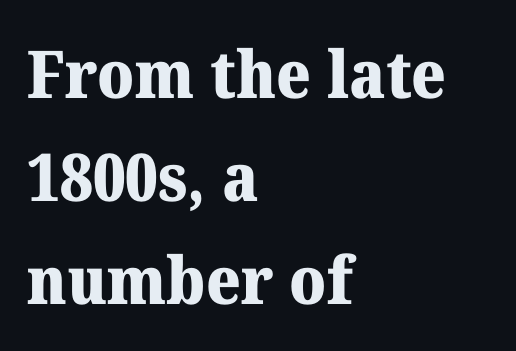
This is the regular roman posture of the typeface. Each row of text sits above clean, open space. Notice how thick the strokes are: this is what a full bold looks like. Examine the stroke ends and you'll spot serifs.
